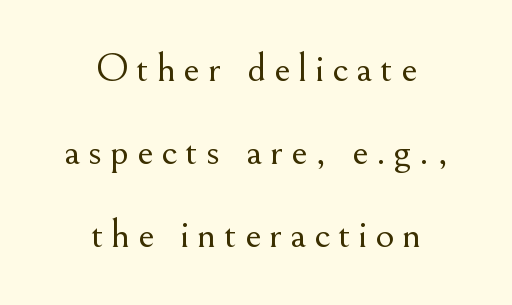
The image shows 41 px light serif type, upright; set centered, loose line spacing (2.03x), not underlined; medium stroke contrast and a small x-height.
